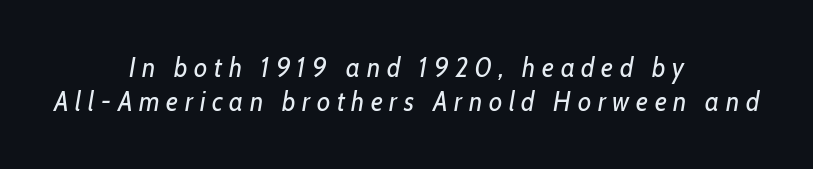
Q: Is the text bold? A: No.
Q: Is the text italic (slanted)? A: Yes, it leans right by about 10 degrees.
Q: Is the text underlined? A: No.
Q: How is the paragraph aligned? A: Centered.
Q: Is the spacing between letters normal or unusually wide? A: Unusually wide.
Q: Is the spacing between lines tight, normal or loose? A: Normal.
